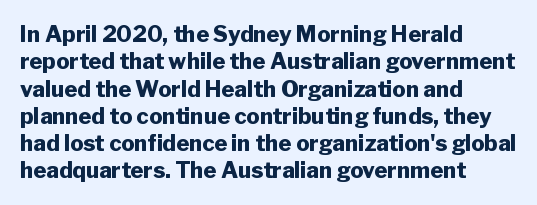
Q: Is the text bold? A: Yes.
Q: Is the text italic (slanted)? A: No, it is upright.
Q: Is the text underlined? A: No.
Q: How is the paragraph aligned? A: Left-aligned.
Q: Is the spacing between letters normal or unusually wide? A: Normal.
